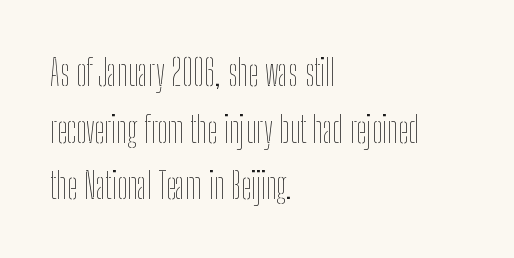
Q: Is the text bold? A: No.
Q: Is the text italic (slanted)? A: No, it is upright.
Q: Is the text underlined? A: No.
Q: How is the paragraph aligned? A: Left-aligned.
Q: Is the spacing between letters normal or unusually wide? A: Normal.
Q: Is the spacing between lines tight, normal or loose? A: Normal.
Q: Width (condensed, normal, or wide)? A: Condensed.
Q: Stroke contrast? A: Low.
Q: x-height? A: Medium.
Q: Monospaced? A: No.
